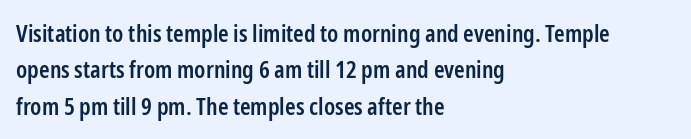
These lines keep a tight, regular rhythm from letter to letter. The foot of each line stays bare and open. The rag falls on the right side of this text block. The designer left line spacing at the default.
